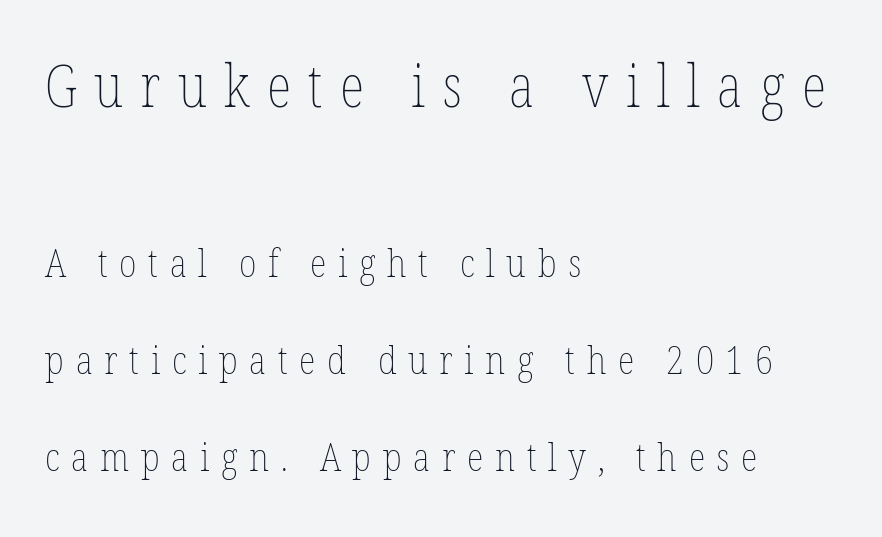
Q: Is the text bold? A: No.
Q: Is the text italic (slanted)? A: No, it is upright.
Q: Is the text underlined? A: No.
Q: How is the paragraph aligned? A: Left-aligned.
Q: Is the spacing between letters normal or unusually wide? A: Unusually wide.
Q: Is the spacing between lines tight, normal or loose? A: Loose.
Q: Which block of text is set in a larger size, the first (top) or the second (bottom)? A: The first (top) one.
Q: Width (condensed, normal, or wide)? A: Condensed.
Q: Stroke contrast? A: Low.
Q: x-height? A: Medium.
Q: Monospaced? A: No.
